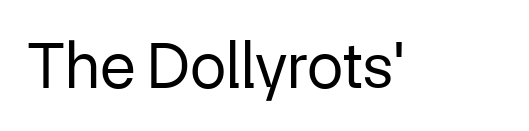
The image shows 66 px regular-weight sans-serif type, upright; set normal letter spacing, not underlined; low stroke contrast and a medium x-height.
